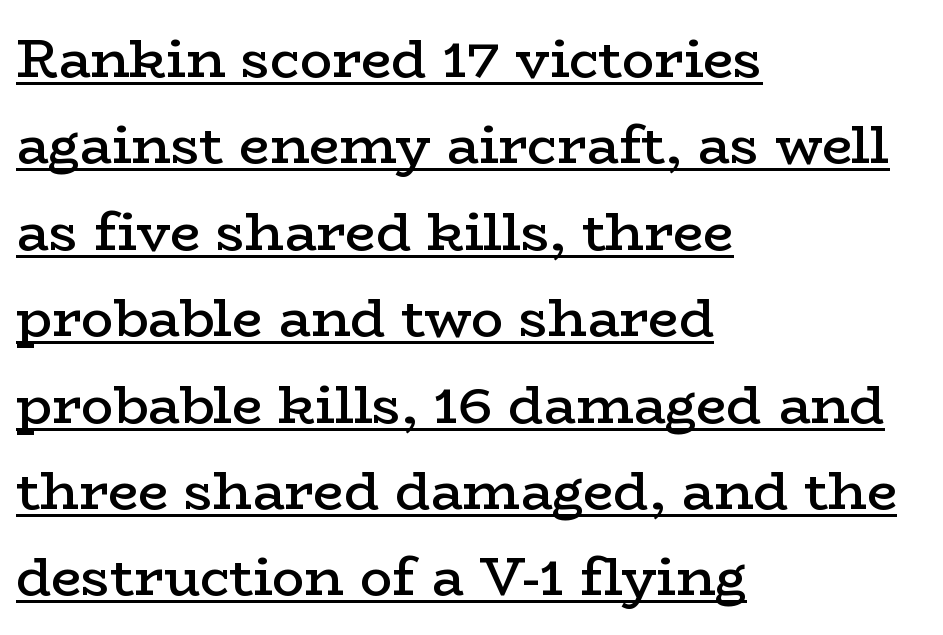
The image shows 54 px semibold, wide serif type, upright; set left-aligned, normal line spacing (1.6x), normal letter spacing, underlined; low stroke contrast and a medium x-height.
